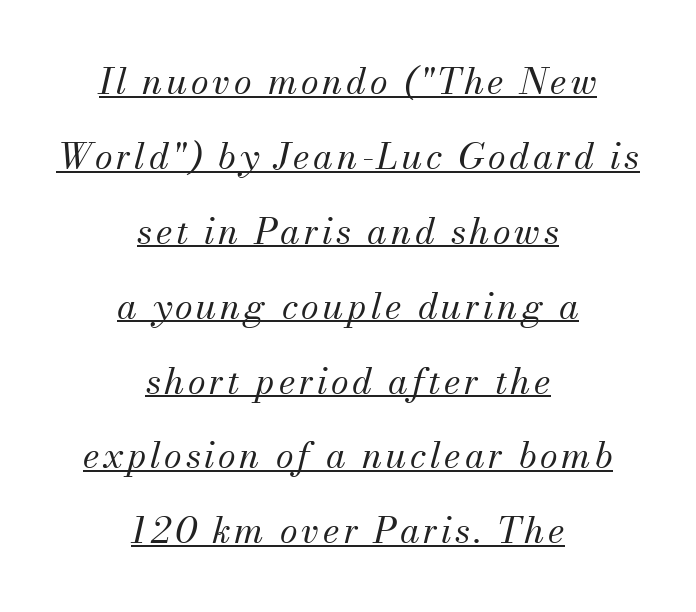
{"serif": "yes", "italic": "yes", "lean": "right", "slant_degrees": 13, "bold": "no", "weight": "regular", "width": "normal", "stroke_contrast": "medium", "x_height": "small", "monospaced": "no", "underline": "yes", "align": "center", "line_spacing": "loose", "line_spacing_ratio": 2.08, "glyph_px": 36}
